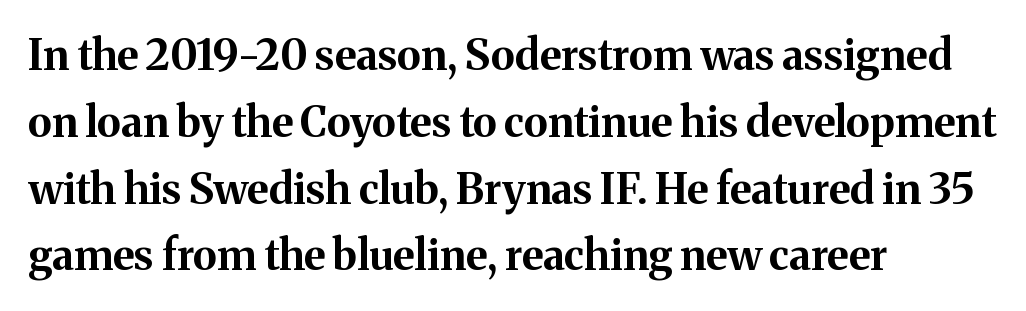
No italicization has been applied; the sample stays upright. Words appear dense and cohesive because spacing is normal. Reading down the column, the eye jumps a familiar distance to each next line. Type style note: has serifs. If you drew a ruler down the left edge, every line would touch it.
